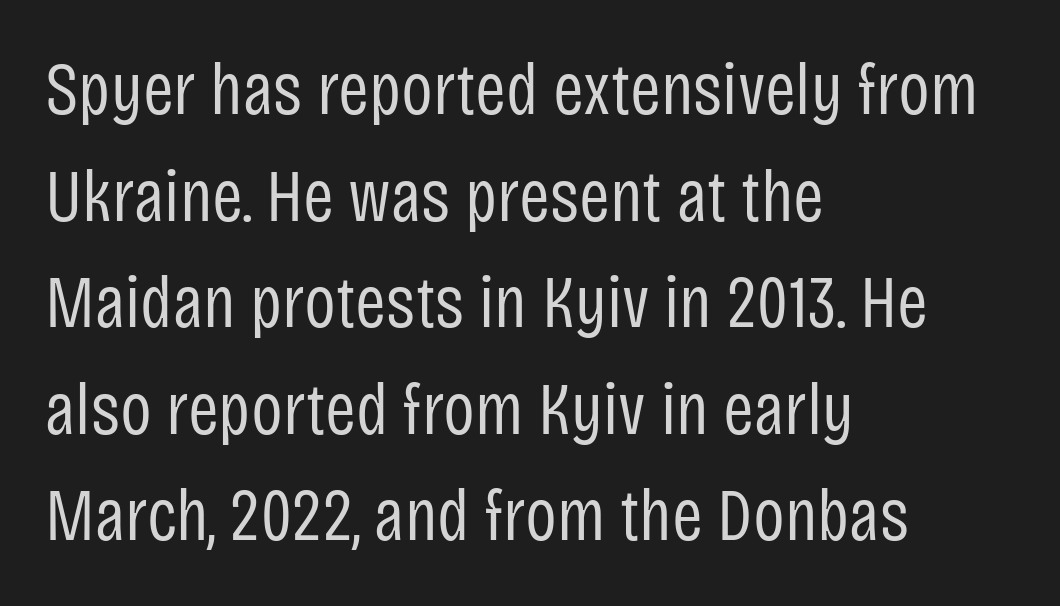
{"serif": "no", "italic": "no", "bold": "no", "weight": "regular", "width": "condensed", "stroke_contrast": "low", "x_height": "large", "monospaced": "no", "underline": "no", "align": "left", "line_spacing": "normal", "line_spacing_ratio": 1.44, "letter_spacing": "normal", "letter_spacing_em": 0.0, "glyph_px": 74}
